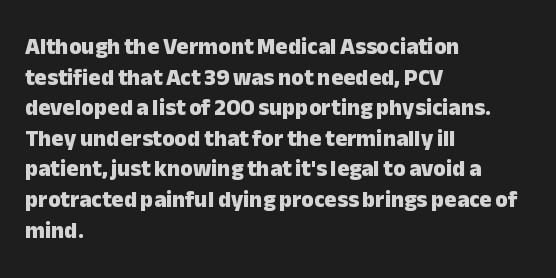
{"italic": "no", "bold": "yes", "underline": "no", "align": "left", "line_spacing": "normal", "line_spacing_ratio": 1.33, "letter_spacing": "normal", "letter_spacing_em": 0.0, "glyph_px": 23}
